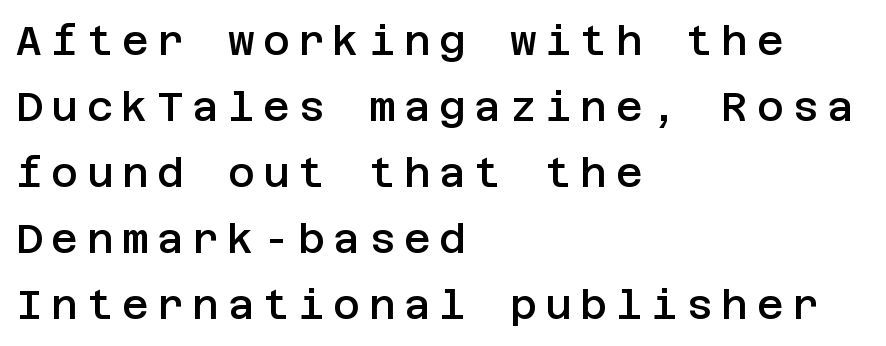
{"serif": "no", "italic": "no", "bold": "semi", "weight": "semibold", "width": "normal", "stroke_contrast": "low", "x_height": "large", "underline": "no", "align": "left", "line_spacing": "normal", "line_spacing_ratio": 1.61, "letter_spacing": "wide", "letter_spacing_em": 0.21, "glyph_px": 41}
